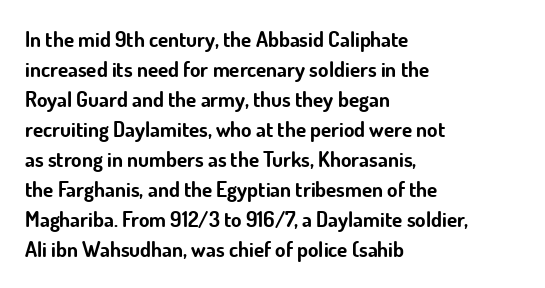
The image shows 21 px bold type, upright; set left-aligned, normal line spacing (1.43x), normal letter spacing, not underlined.
